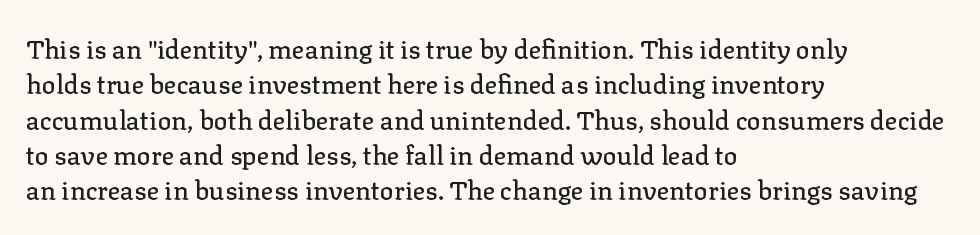
The image shows 26 px text type, upright; set left-aligned, normal line spacing (1.36x), normal letter spacing, not underlined.
